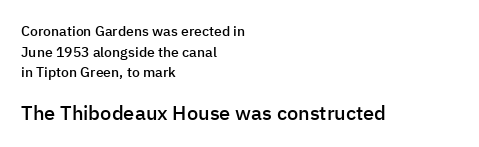
The area under the type is left untouched. Spacing between characters is what you'd get straight out of the box. Look at the stroke-to-counter ratio: somewhat heavy, a semibold. The lettering holds an erect, upright posture throughout. The block sitting lower on the canvas is the one with enlarged characters. Regular leading.
